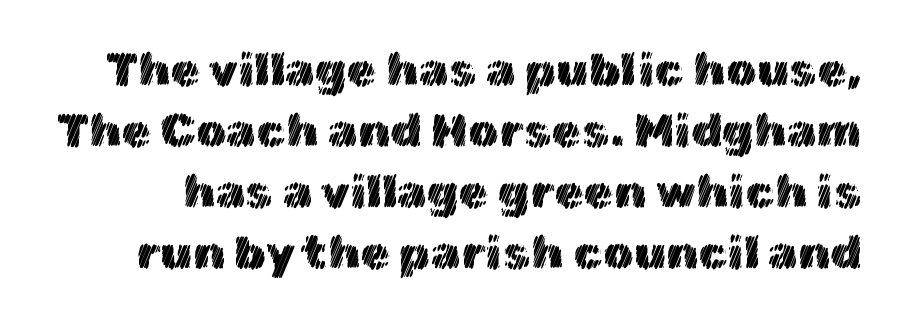
Q: Is the text italic (slanted)? A: No, it is upright.
Q: Is the text underlined? A: No.
Q: Is the spacing between letters normal or unusually wide? A: Normal.
Q: Is the spacing between lines tight, normal or loose? A: Normal.
Q: Width (condensed, normal, or wide)? A: Normal.
Q: x-height? A: Medium.
Q: Monospaced? A: No.
